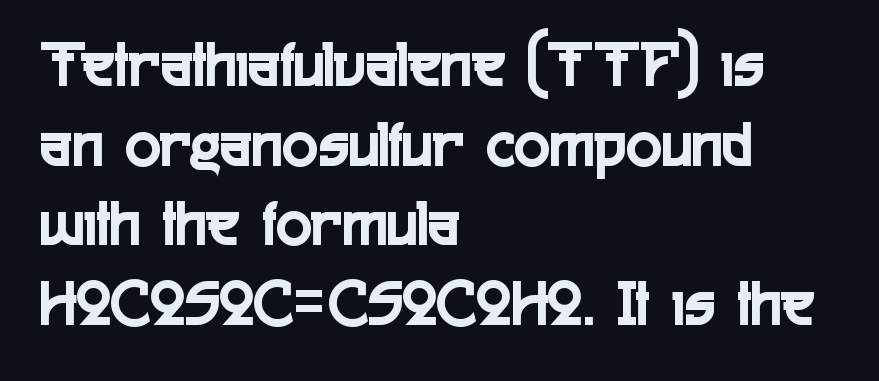
Q: Is the text italic (slanted)? A: No, it is upright.
Q: Is the typeface a serif or a sans-serif typeface? A: Sans-serif.
Q: Is the text underlined? A: No.
Q: How is the paragraph aligned? A: Left-aligned.
Q: Is the spacing between letters normal or unusually wide? A: Normal.
Q: Width (condensed, normal, or wide)? A: Condensed.
Q: x-height? A: Medium.
Q: Monospaced? A: No.
